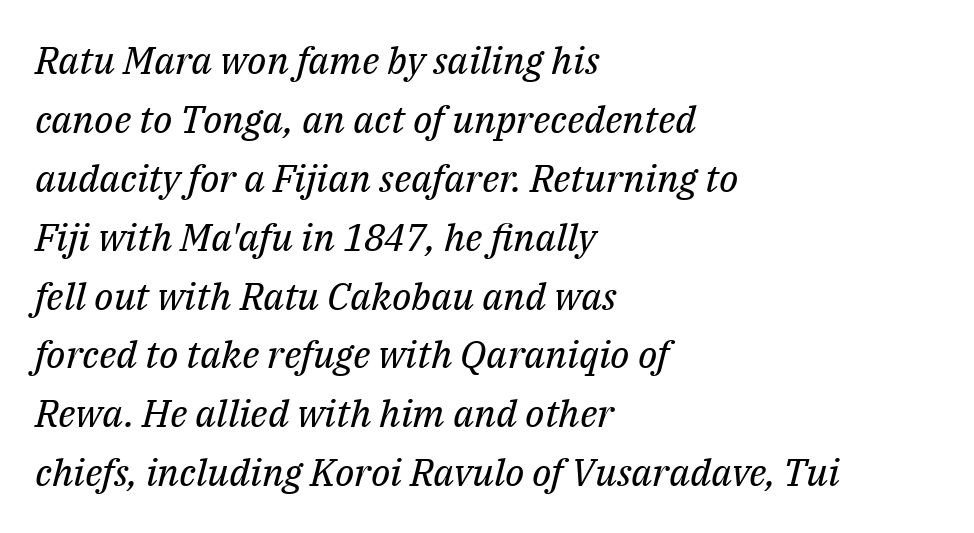
The image shows 38 px regular-weight serif type, italic (leaning right); set left-aligned, normal line spacing (1.55x), normal letter spacing, not underlined; medium stroke contrast and a medium x-height.
